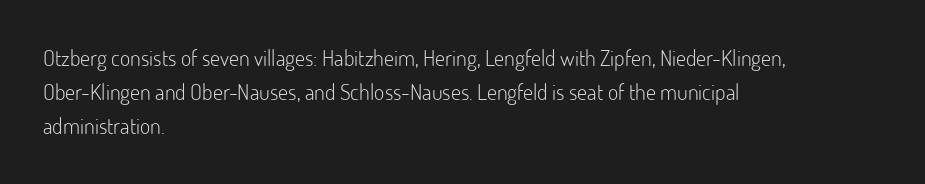
Q: Is the text bold? A: No.
Q: Is the text italic (slanted)? A: No, it is upright.
Q: Is the text underlined? A: No.
Q: How is the paragraph aligned? A: Left-aligned.
Q: Is the spacing between letters normal or unusually wide? A: Normal.
Q: Is the spacing between lines tight, normal or loose? A: Normal.
